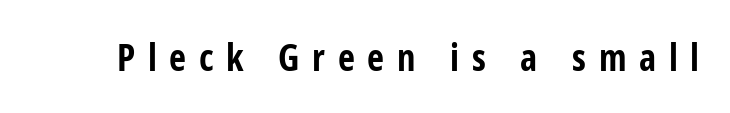
{"serif": "no", "italic": "no", "bold": "yes", "weight": "bold", "width": "condensed", "stroke_contrast": "low", "x_height": "medium", "monospaced": "no", "underline": "no", "letter_spacing": "wide", "letter_spacing_em": 0.34, "glyph_px": 37}
